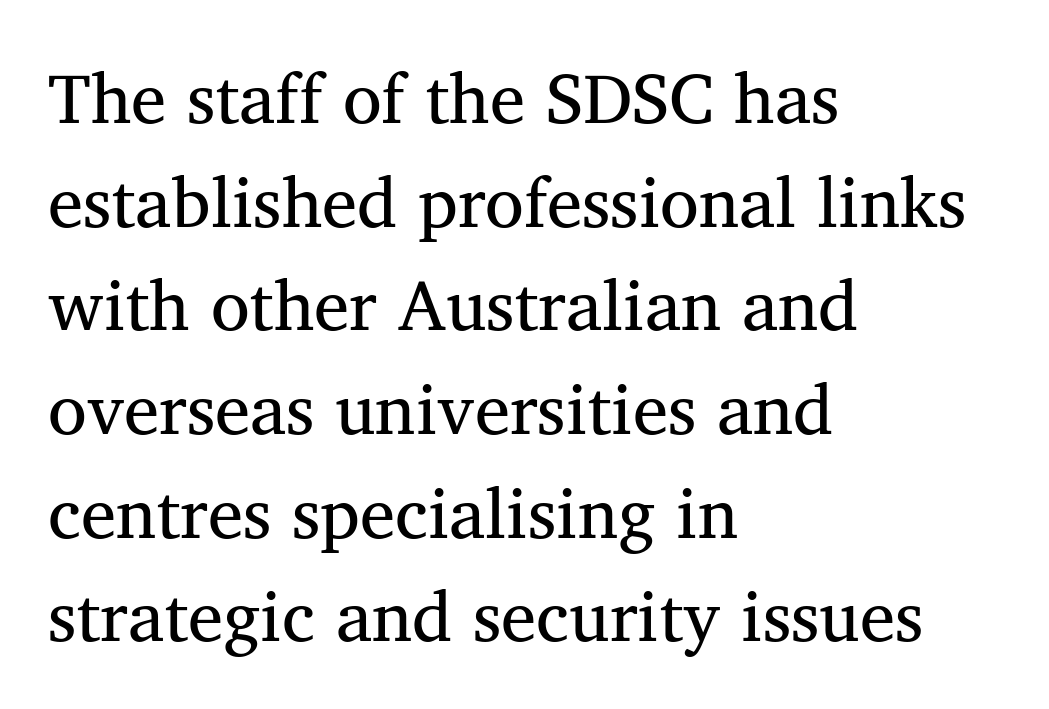
{"serif": "yes", "italic": "no", "bold": "no", "weight": "regular", "width": "normal", "stroke_contrast": "medium", "x_height": "medium", "monospaced": "no", "underline": "no", "align": "left", "line_spacing": "normal", "line_spacing_ratio": 1.46, "letter_spacing": "normal", "letter_spacing_em": 0.0, "glyph_px": 71}
